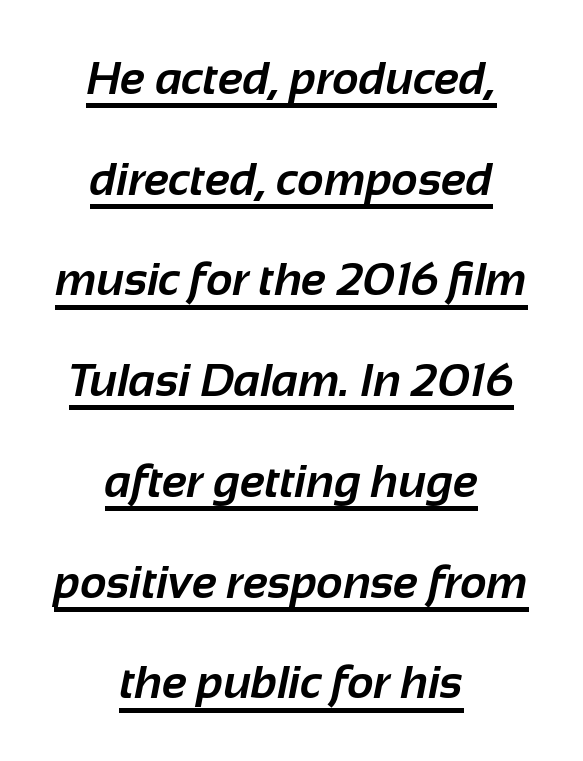
The image shows 46 px bold sans-serif type; set centered, loose line spacing (2.19x), normal letter spacing, underlined; low stroke contrast and a medium x-height.
